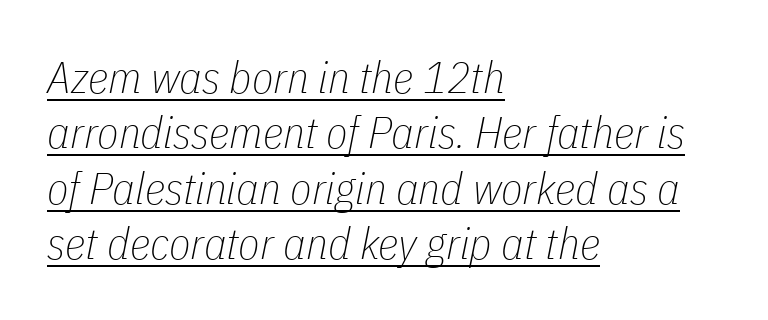
{"italic": "yes", "lean": "right", "slant_degrees": 11, "bold": "no", "weight": "thin", "width": "condensed", "stroke_contrast": "low", "x_height": "medium", "monospaced": "no", "underline": "yes", "align": "left", "line_spacing": "normal", "line_spacing_ratio": 1.26, "letter_spacing": "normal", "letter_spacing_em": 0.0, "glyph_px": 44}
